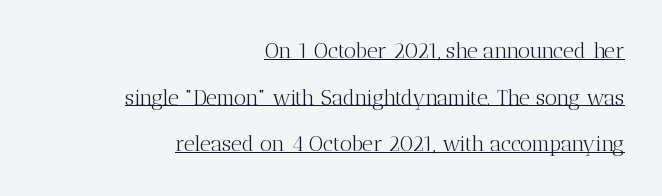
The image shows 21 px text type, upright; set right-aligned, loose line spacing (2.22x), normal letter spacing, underlined.
